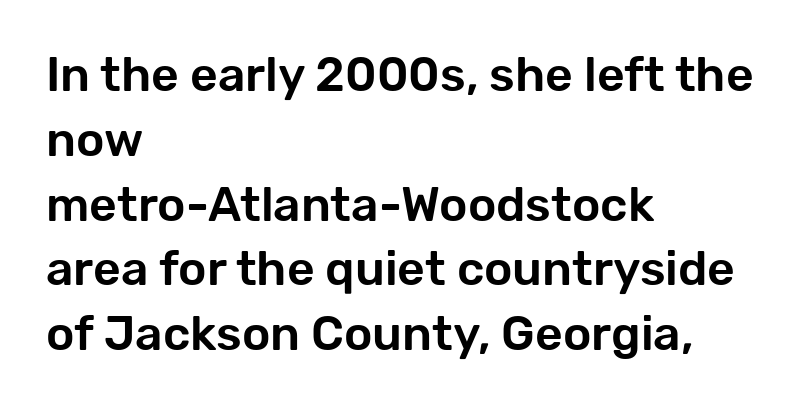
Q: Is the text italic (slanted)? A: No, it is upright.
Q: Is the typeface a serif or a sans-serif typeface? A: Sans-serif.
Q: Is the text underlined? A: No.
Q: How is the paragraph aligned? A: Left-aligned.
Q: Is the spacing between letters normal or unusually wide? A: Normal.
Q: Is the spacing between lines tight, normal or loose? A: Normal.
Q: Width (condensed, normal, or wide)? A: Normal.
Q: Stroke contrast? A: Low.
Q: x-height? A: Medium.
Q: Monospaced? A: No.
